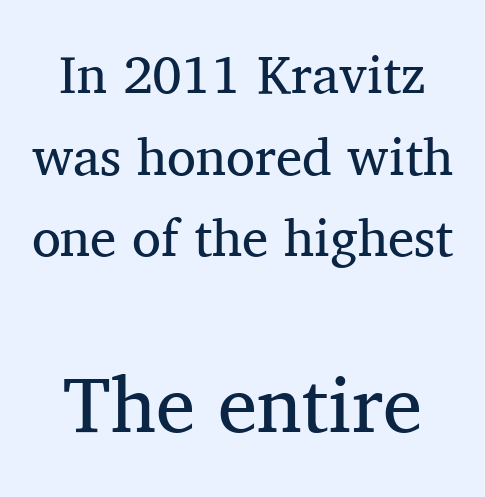
Students, note that the glyphs here touch the page at normal intervals. The foot of each line stays bare and open. The typesetting does not lean heavy: it is not bold. Reading top to bottom, the characters get bigger at the block break.
